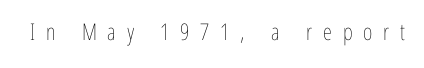
Q: Is the text bold? A: No.
Q: Is the text italic (slanted)? A: No, it is upright.
Q: Is the text underlined? A: No.
Q: Is the spacing between letters normal or unusually wide? A: Unusually wide.
